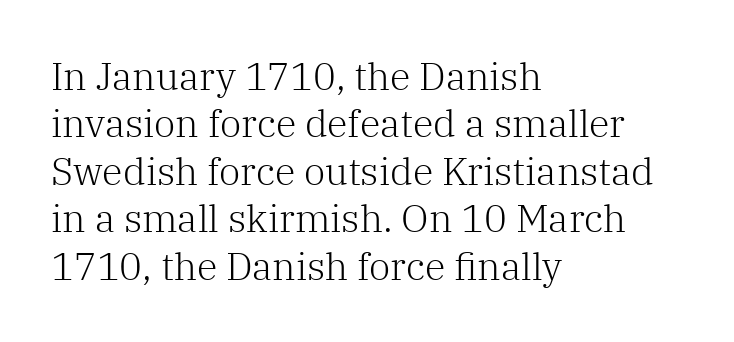
Standard letterfit; no display-style spreading of the glyphs. Underlining? Definitely not there. The letters advance in unequal steps, a hallmark of proportional type. The text block is weighted toward the left margin, trailing off unevenly rightward.
